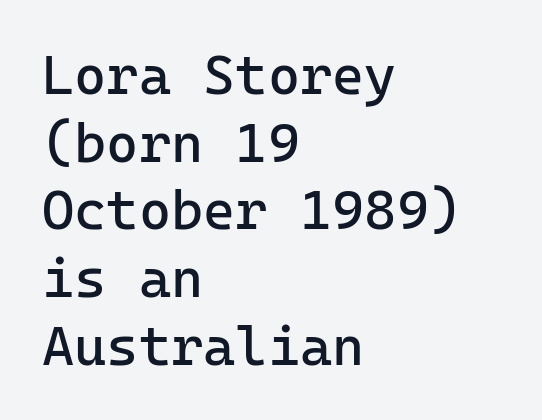
The image shows 55 px regular-weight sans-serif type, upright, monospaced; set left-aligned, line spacing 1.23x, normal letter spacing, not underlined; low stroke contrast and a medium x-height.
